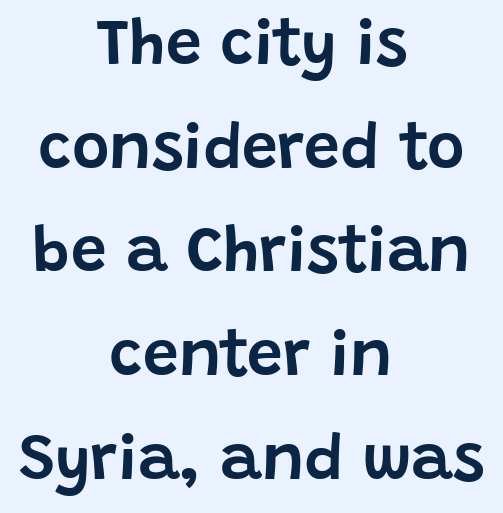
Q: Is the text italic (slanted)? A: No, it is upright.
Q: Is the typeface a serif or a sans-serif typeface? A: Sans-serif.
Q: Is the text underlined? A: No.
Q: How is the paragraph aligned? A: Centered.
Q: Is the spacing between letters normal or unusually wide? A: Normal.
Q: Is the spacing between lines tight, normal or loose? A: Normal.
Q: Width (condensed, normal, or wide)? A: Normal.
Q: Stroke contrast? A: Low.
Q: x-height? A: Large.
Q: Monospaced? A: No.
